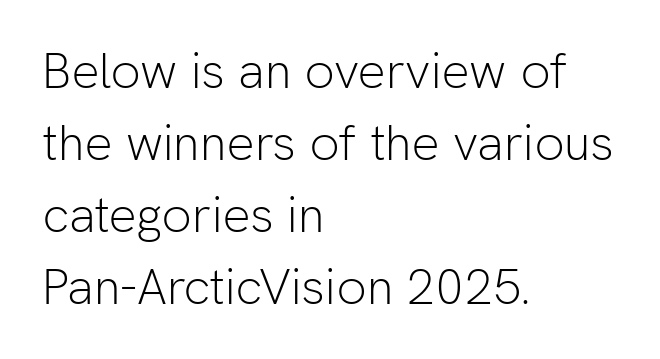
Q: Is the text bold? A: No.
Q: Is the text italic (slanted)? A: No, it is upright.
Q: Is the typeface a serif or a sans-serif typeface? A: Sans-serif.
Q: Is the text underlined? A: No.
Q: How is the paragraph aligned? A: Left-aligned.
Q: Is the spacing between letters normal or unusually wide? A: Normal.
Q: Is the spacing between lines tight, normal or loose? A: Normal.
Q: Width (condensed, normal, or wide)? A: Normal.
Q: Stroke contrast? A: Low.
Q: x-height? A: Medium.
Q: Monospaced? A: No.
